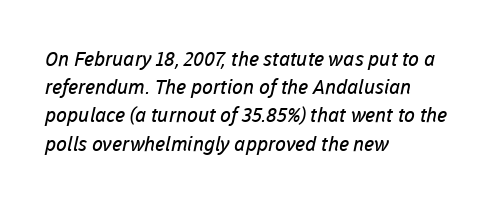
Descender tails drop into unmarked territory. The font sits on the lighter half of the weight spectrum, regular included. Short note: letters normally spaced. Is there much room between lines? A standard amount, neither cramped nor airy.
